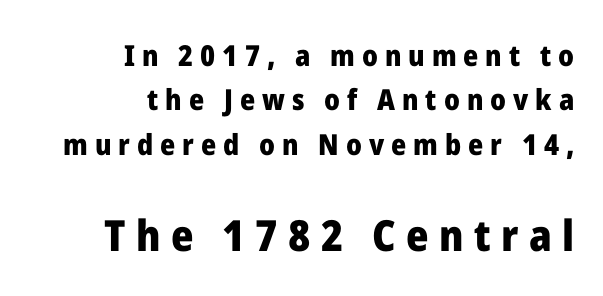
Do the characters align in a grid? No, the font is proportional. Between one letter and the next there's a generous, obvious gap. Caption: upper text group reduced, lower text group enlarged. Regarding serifs, this sample does without them.
